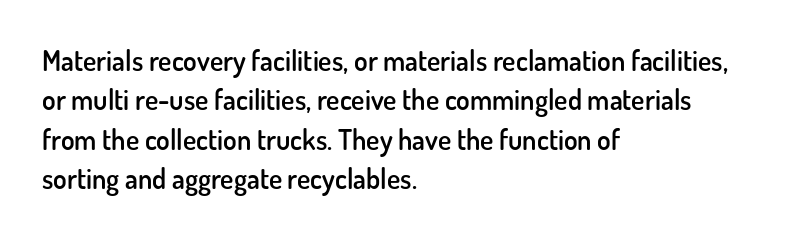
The image shows 28 px semibold sans-serif type, upright; set left-aligned, normal line spacing (1.41x), normal letter spacing, not underlined; low stroke contrast and a small x-height.
